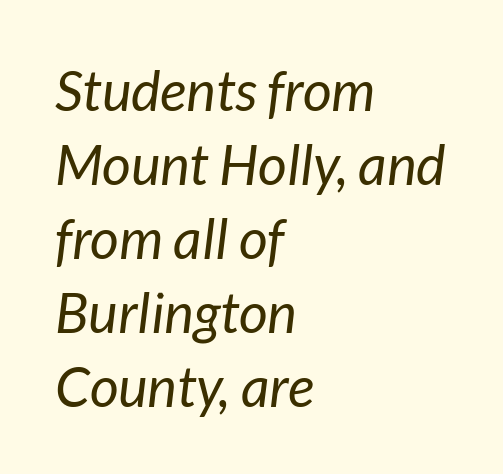
The image shows 56 px regular-weight type, italic (leaning right); set left-aligned, normal line spacing (1.32x), normal letter spacing, not underlined; low stroke contrast and a medium x-height.
